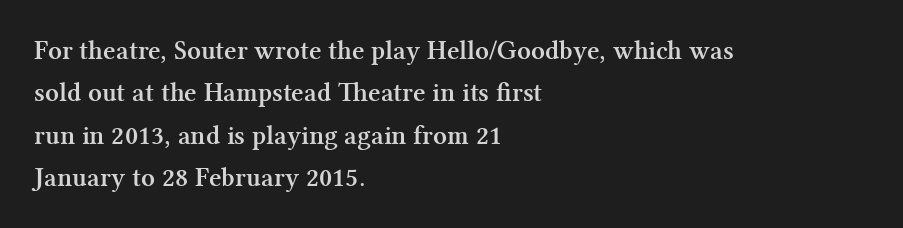
The image shows 27 px bold type, upright; set left-aligned, normal line spacing (1.57x), normal letter spacing, not underlined.
